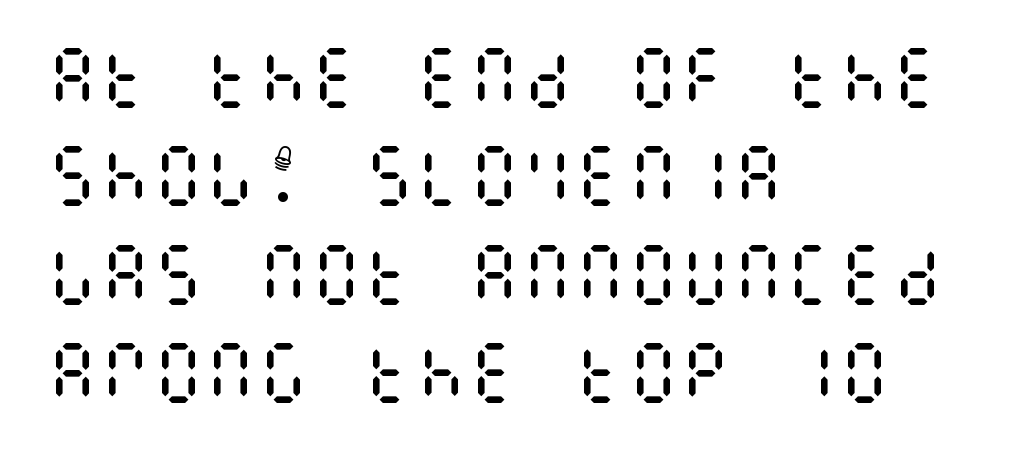
Stems here are at most as thick as an everyday book face. Beneath every word, the page is bare. The font's upright variant was chosen for this text. The ragged edge is on the right, which tells us the setting is flush left. The passage shown has conventional tracking throughout. Does the leading feel generous? No, just average.
